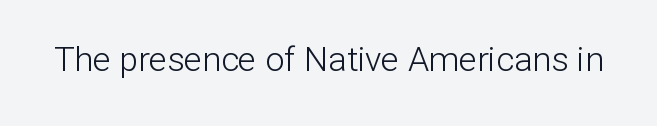
{"serif": "no", "italic": "no", "bold": "no", "weight": "light", "width": "normal", "stroke_contrast": "low", "x_height": "medium", "monospaced": "no", "underline": "no", "letter_spacing": "normal", "letter_spacing_em": 0.0, "glyph_px": 34}
